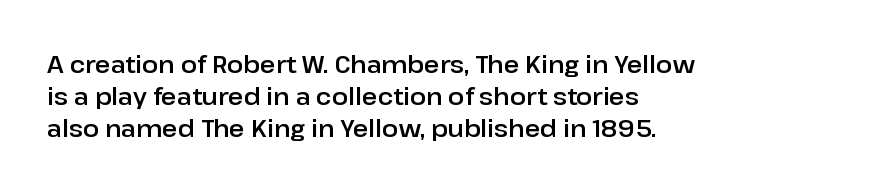
{"italic": "no", "underline": "no", "align": "left", "line_spacing": "normal", "line_spacing_ratio": 1.34, "letter_spacing": "normal", "letter_spacing_em": 0.0, "glyph_px": 24}
